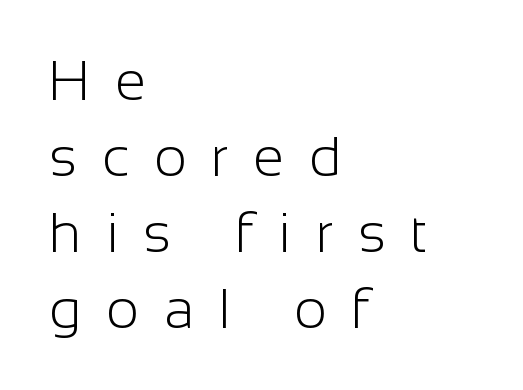
{"serif": "no", "italic": "no", "bold": "no", "weight": "light", "width": "normal", "stroke_contrast": "low", "x_height": "medium", "monospaced": "no", "underline": "no", "align": "left", "line_spacing": "normal", "line_spacing_ratio": 1.36, "letter_spacing": "wide", "letter_spacing_em": 0.44, "glyph_px": 56}
